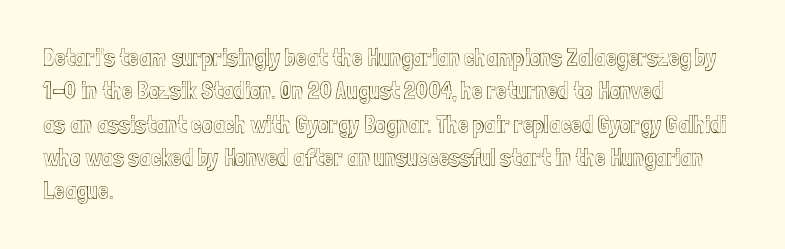
{"italic": "no", "underline": "no", "align": "left", "line_spacing": "normal", "line_spacing_ratio": 1.39, "letter_spacing": "normal", "letter_spacing_em": 0.0, "glyph_px": 24}
